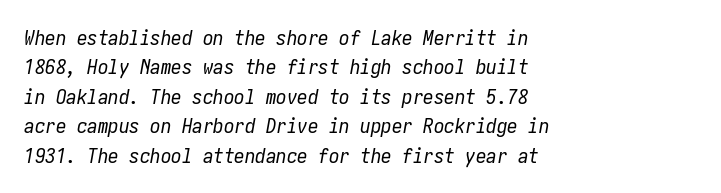
No extra tracking has been applied to these lines. These lines were composed using italics. Weight: regular or lighter. Honestly, there is no underline to notice here at all. The passage is arranged the way most books set body copy — flush left. This block has exactly the height ordinary leading produces.
